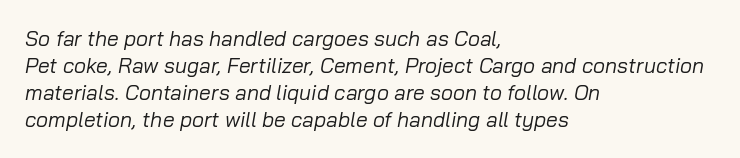
The image shows 21 px text type, italic (leaning right); set left-aligned, normal line spacing (1.28x), normal letter spacing, not underlined.
